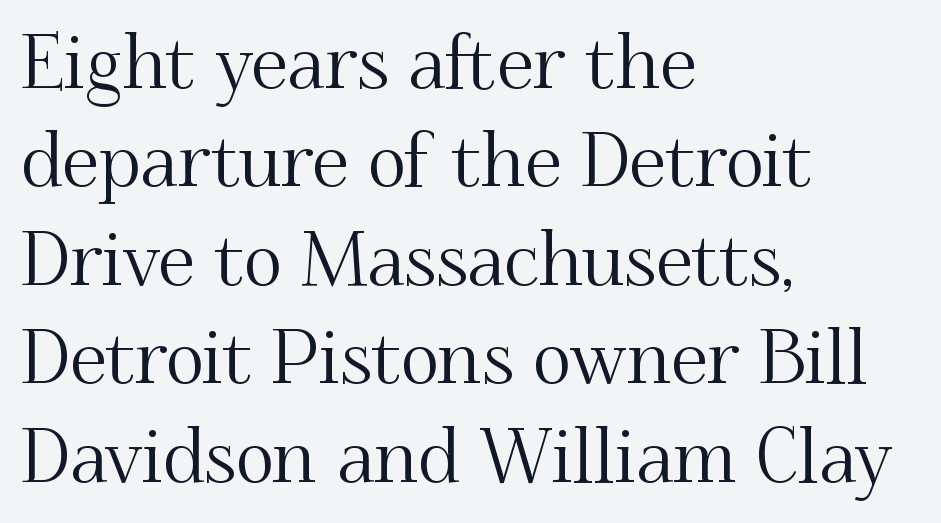
Q: Is the text italic (slanted)? A: No, it is upright.
Q: Is the typeface a serif or a sans-serif typeface? A: Serif.
Q: Is the text underlined? A: No.
Q: How is the paragraph aligned? A: Left-aligned.
Q: Is the spacing between letters normal or unusually wide? A: Normal.
Q: Is the spacing between lines tight, normal or loose? A: Normal.
Q: Width (condensed, normal, or wide)? A: Normal.
Q: Stroke contrast? A: Medium.
Q: x-height? A: Small.
Q: Monospaced? A: No.
